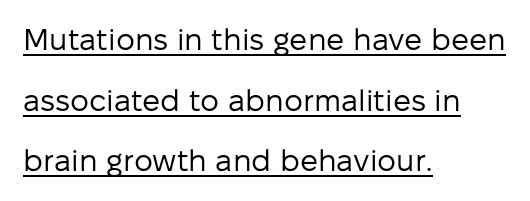
Q: Is the text bold? A: No.
Q: Is the text italic (slanted)? A: No, it is upright.
Q: Is the typeface a serif or a sans-serif typeface? A: Sans-serif.
Q: Is the text underlined? A: Yes.
Q: How is the paragraph aligned? A: Left-aligned.
Q: Is the spacing between letters normal or unusually wide? A: Normal.
Q: Is the spacing between lines tight, normal or loose? A: Loose.
Q: Width (condensed, normal, or wide)? A: Normal.
Q: Stroke contrast? A: Low.
Q: x-height? A: Medium.
Q: Monospaced? A: No.
